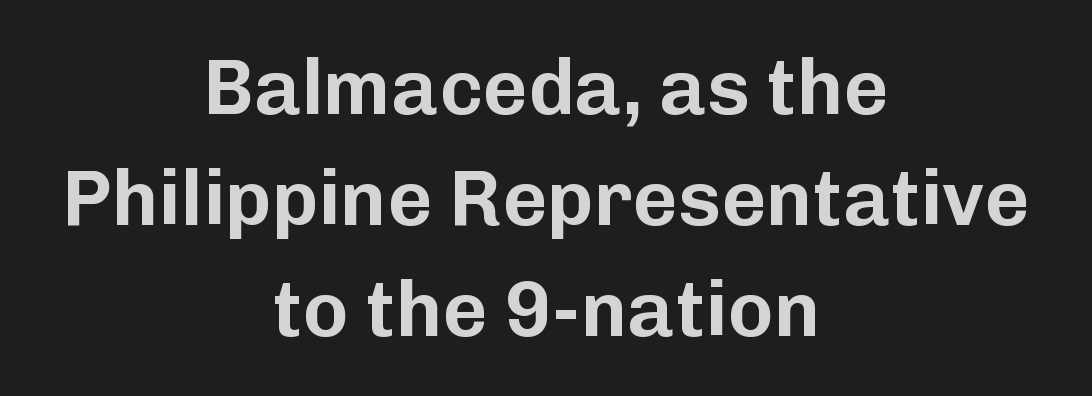
Spacing verdict: proportional, widths tailored to each character. Letter spacing: default. You can tell it's not italic because the verticals are truly vertical. Nothing sits at the stroke ends, so this counts as sans-serif.
